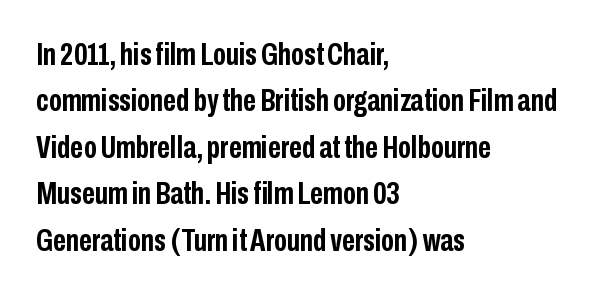
Q: Is the text bold? A: Yes.
Q: Is the text italic (slanted)? A: No, it is upright.
Q: Is the typeface a serif or a sans-serif typeface? A: Sans-serif.
Q: Is the text underlined? A: No.
Q: How is the paragraph aligned? A: Left-aligned.
Q: Is the spacing between letters normal or unusually wide? A: Normal.
Q: Is the spacing between lines tight, normal or loose? A: Normal.
Q: Width (condensed, normal, or wide)? A: Condensed.
Q: Stroke contrast? A: Low.
Q: x-height? A: Medium.
Q: Monospaced? A: No.
